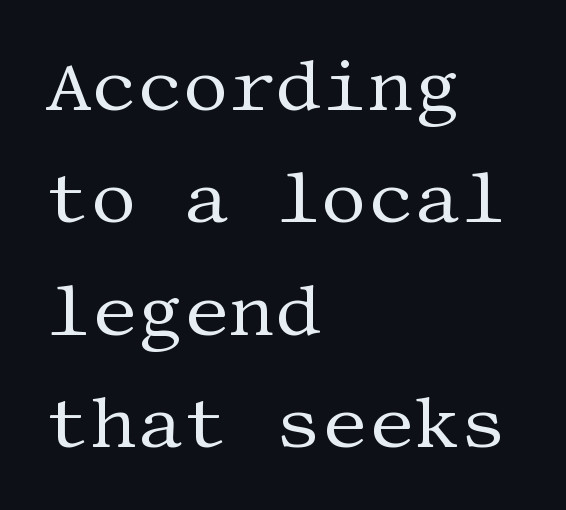
Each new line begins a customary step beneath the previous one. No letter is thick-stroked: the sample isn't bold. Caption: standard tracking, unaltered. These lines are set flush left with a ragged right edge.
